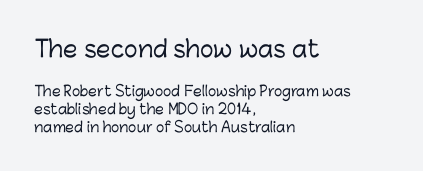
Q: Is the text italic (slanted)? A: No, it is upright.
Q: Is the text underlined? A: No.
Q: How is the paragraph aligned? A: Left-aligned.
Q: Is the spacing between letters normal or unusually wide? A: Normal.
Q: Is the spacing between lines tight, normal or loose? A: Normal.
Q: Which block of text is set in a larger size, the first (top) or the second (bottom)? A: The first (top) one.
